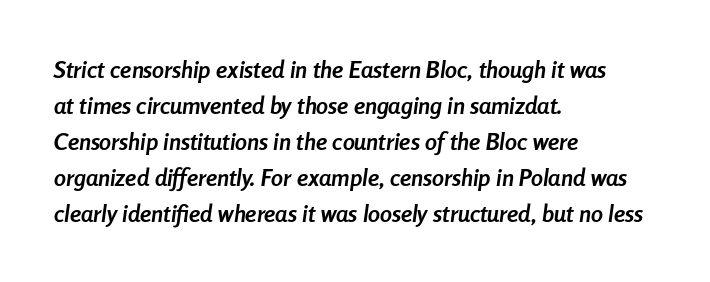
The image shows 24 px bold type, italic (leaning right); set left-aligned, normal line spacing (1.5x), normal letter spacing, not underlined.
